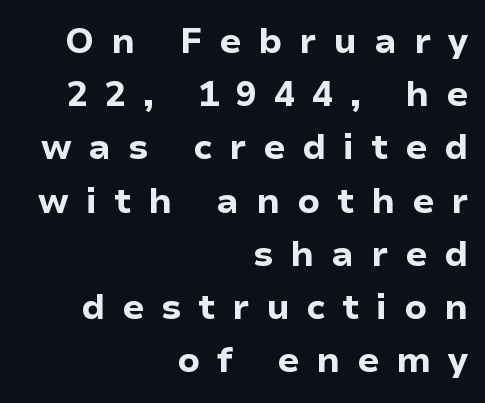
The image shows 35 px bold sans-serif type, upright; set right-aligned, normal line spacing (1.52x), unusually wide letter spacing (+0.48 em), not underlined; low stroke contrast and a medium x-height.
